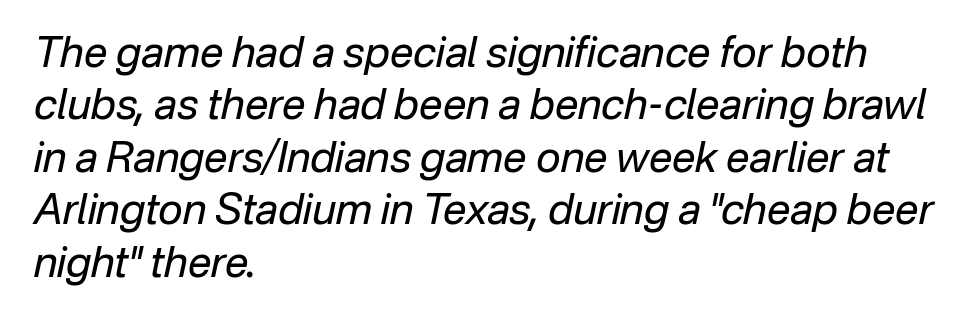
Honestly, the letter spacing is just normal — you wouldn't notice it. Varying glyph widths throughout — classic text-font behaviour. Baseline-to-baseline distance is the conventional proportion of letter height. The zone under the glyphs is completely vacant.
